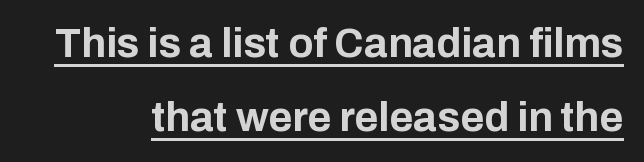
The image shows 41 px bold sans-serif type, upright; set right-aligned, line spacing 1.81x, normal letter spacing, underlined; low stroke contrast and a medium x-height.
